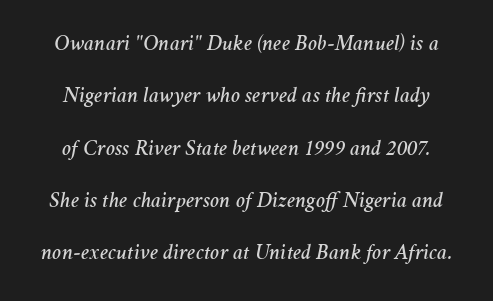
The image shows 22 px text type, italic (leaning right); set loose line spacing (2.38x), normal letter spacing, not underlined.
